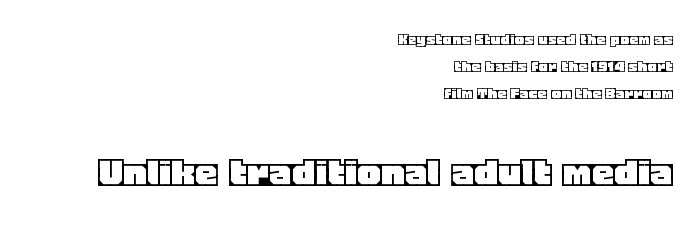
The image shows 45 px text type, upright; set right-aligned, normal line spacing (1.5x), normal letter spacing, not underlined; the second (bottom) block is 2.5x larger; a large x-height.
